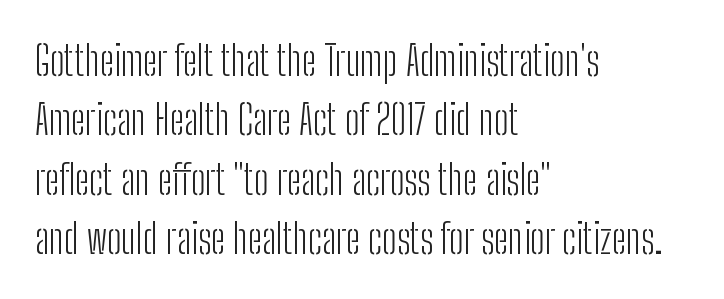
The horizontal fit of the characters is conventional and even. Quick note: not italic, upright. Are there feet on the stems? There aren't — it's a sans. A typesetter would call this proportional, since set widths differ per character.
